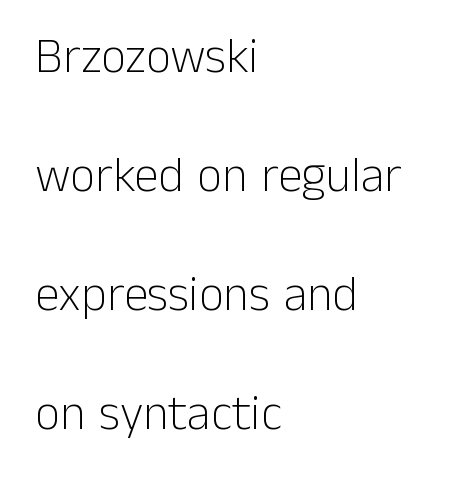
{"serif": "no", "italic": "no", "bold": "no", "weight": "light", "width": "normal", "stroke_contrast": "low", "x_height": "medium", "monospaced": "no", "underline": "no", "align": "left", "line_spacing": "loose", "line_spacing_ratio": 2.43, "letter_spacing": "normal", "letter_spacing_em": 0.0, "glyph_px": 49}
